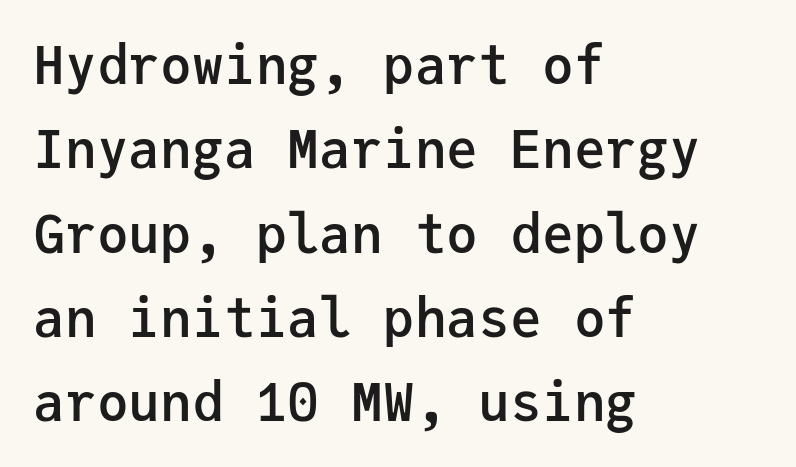
The image shows 53 px semibold sans-serif type, upright, monospaced; set left-aligned, normal line spacing (1.59x), normal letter spacing, not underlined; low stroke contrast and a medium x-height.
